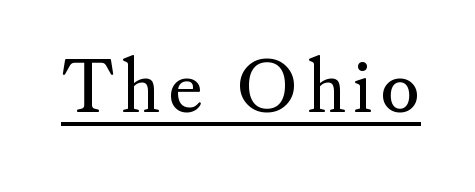
The image shows 67 px regular-weight serif type, upright; set underlined; medium stroke contrast and a small x-height.
